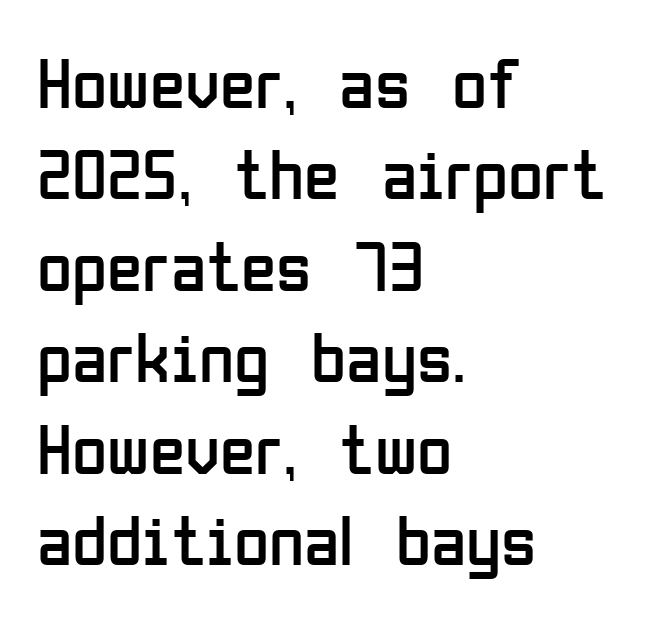
Summary of weight: not heavy and not bold. Layout note: lines flush left. To sum up the face: it is a sans, with no serifs. Nothing unusual about the tracking: characters are spaced as the font intends. Is there any slant? The stems are plumb. The specimen omits any rule beneath the text block's lines.
